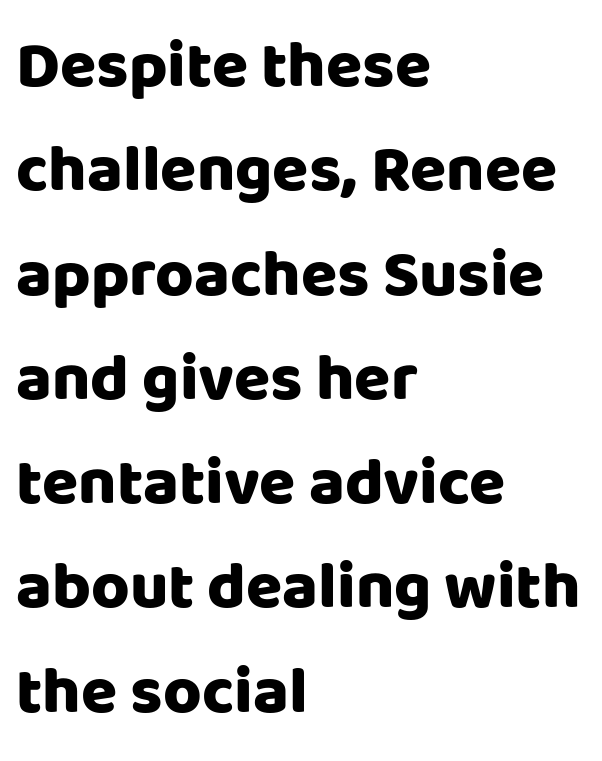
{"serif": "no", "italic": "no", "bold": "yes", "weight": "heavy", "width": "normal", "stroke_contrast": "low", "x_height": "large", "monospaced": "no", "underline": "no", "align": "left", "line_spacing": "normal", "line_spacing_ratio": 1.58, "letter_spacing": "normal", "letter_spacing_em": 0.0, "glyph_px": 66}
